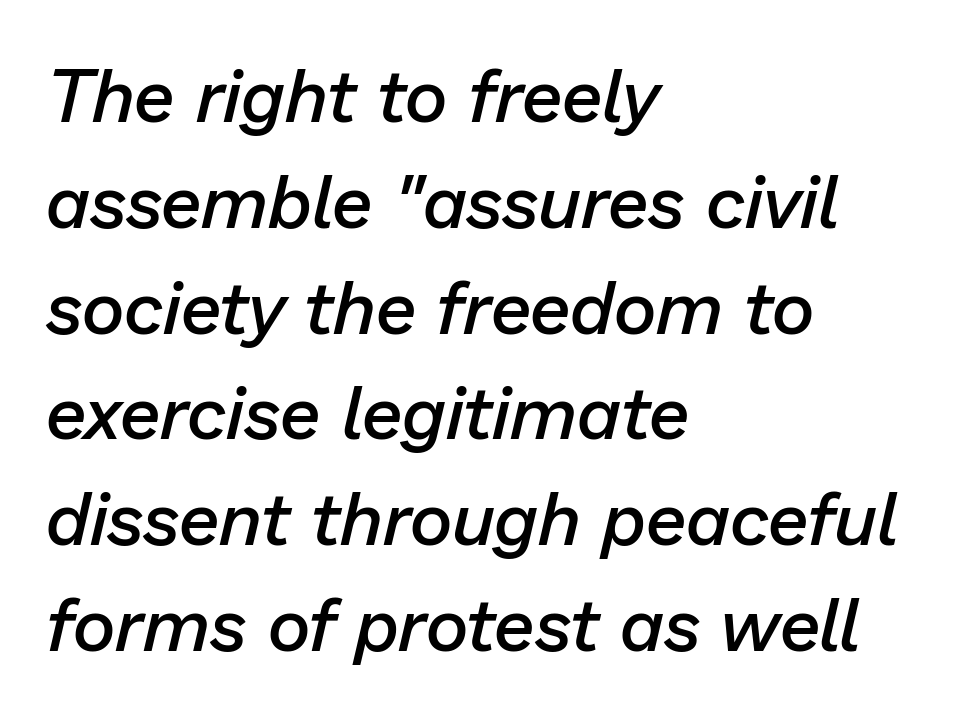
The specimen omits any rule beneath the text block's lines. As a designer I'd log this as weight 600, semibold. Posture: slanted. The block of text has a typical density, with ordinary space between rows.
